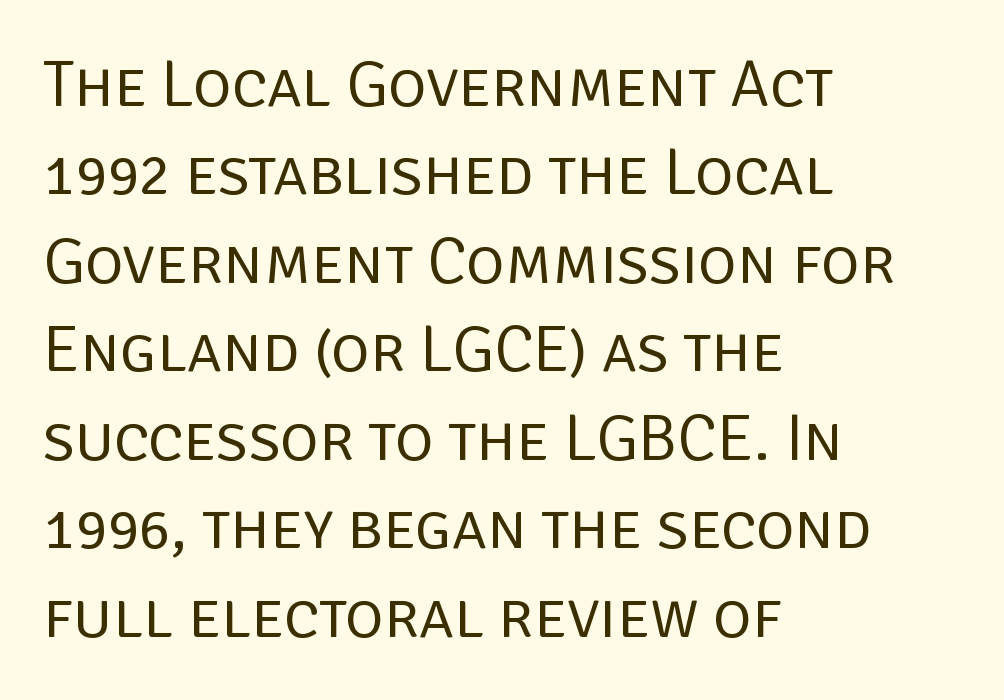
{"serif": "no", "italic": "no", "bold": "no", "weight": "regular", "width": "normal", "stroke_contrast": "low", "x_height": "large", "monospaced": "no", "underline": "no", "align": "left", "line_spacing": "normal", "line_spacing_ratio": 1.34, "letter_spacing": "normal", "letter_spacing_em": 0.0, "glyph_px": 66}
